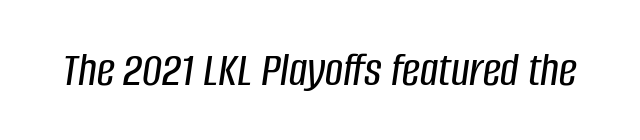
{"italic": "yes", "lean": "right", "slant_degrees": 8, "width": "condensed", "stroke_contrast": "low", "x_height": "large", "monospaced": "no", "underline": "no", "letter_spacing": "normal", "letter_spacing_em": 0.0, "glyph_px": 50}
